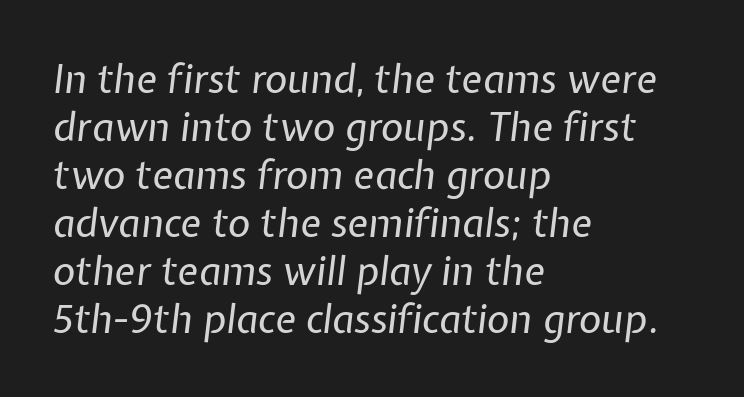
The image shows 39 px regular-weight type, italic (leaning right); set left-aligned, line spacing 1.23x, normal letter spacing, not underlined; low stroke contrast and a medium x-height.
